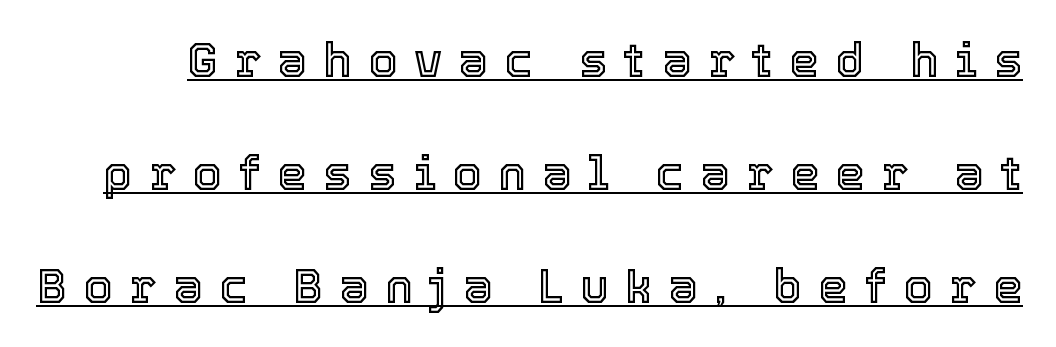
{"italic": "no", "width": "normal", "x_height": "medium", "monospaced": "no", "underline": "yes", "line_spacing": "loose", "line_spacing_ratio": 2.4, "letter_spacing": "wide", "letter_spacing_em": 0.35, "glyph_px": 47}
